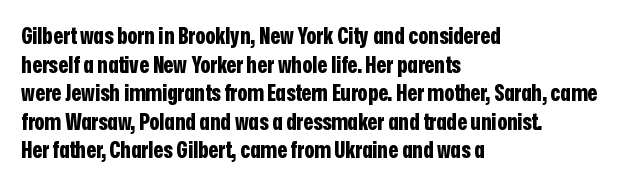
Q: Is the text bold? A: Yes.
Q: Is the text italic (slanted)? A: No, it is upright.
Q: Is the text underlined? A: No.
Q: How is the paragraph aligned? A: Left-aligned.
Q: Is the spacing between letters normal or unusually wide? A: Normal.
